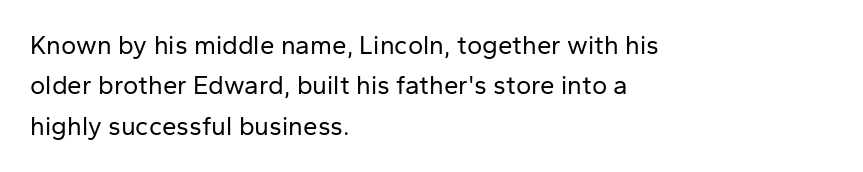
Check the space under the baseline: it is left empty. The type sits square on the baseline with zero lean. Line spacing here is normal. Casual observation: everything's shoved over to the left. Honestly, the letter spacing is just normal — you wouldn't notice it.
